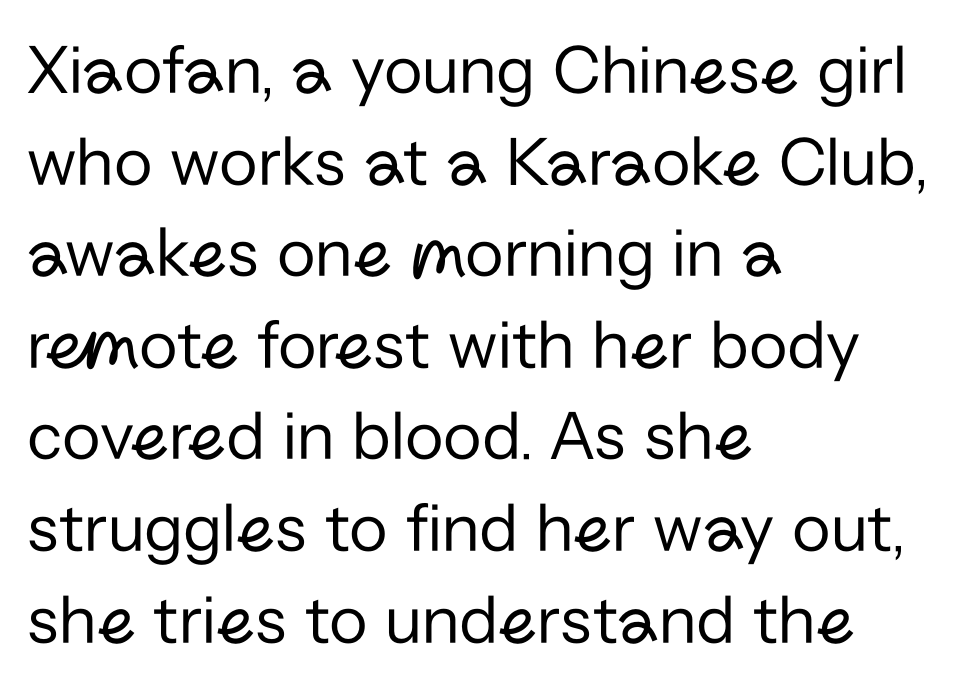
The image shows 71 px regular-weight sans-serif type, upright; set left-aligned, normal line spacing (1.29x), normal letter spacing, not underlined; low stroke contrast and a medium x-height.
